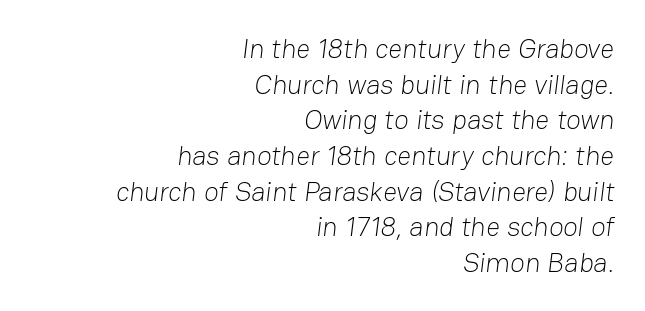
The image shows 27 px text type; set right-aligned, normal line spacing (1.32x), normal letter spacing, not underlined.
